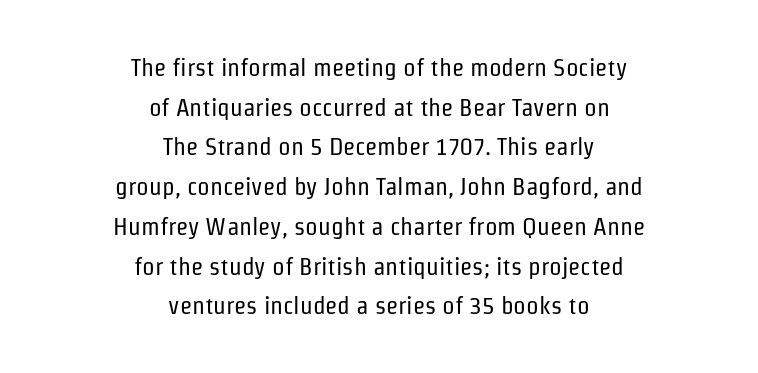
Q: Is the text bold? A: No.
Q: Is the text italic (slanted)? A: No, it is upright.
Q: Is the text underlined? A: No.
Q: How is the paragraph aligned? A: Centered.
Q: Is the spacing between letters normal or unusually wide? A: Normal.
Q: Is the spacing between lines tight, normal or loose? A: Normal.
